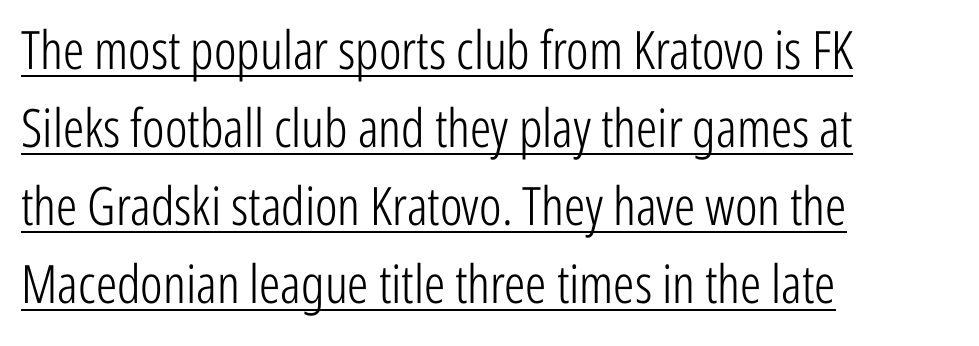
Look at the bottom of the vertical strokes: they stop flat, with no serifs. It's the straight-up-and-down kind of type. The strokes are not fattened; the text isn't bold. Here the glyphs are tracked normally, forming tight word shapes. Whoever set this chose a conventional vertical rhythm.
